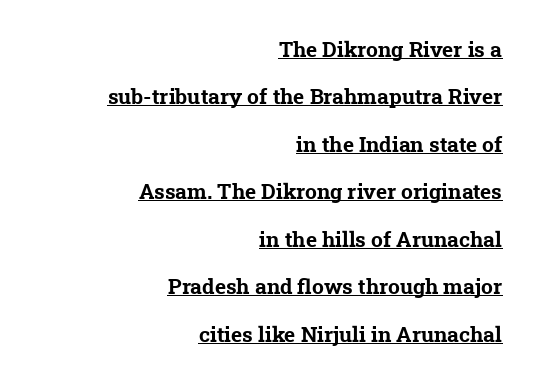
{"bold": "yes", "underline": "yes", "align": "right", "line_spacing": "loose", "line_spacing_ratio": 2.26, "letter_spacing": "normal", "letter_spacing_em": 0.0, "glyph_px": 21}
